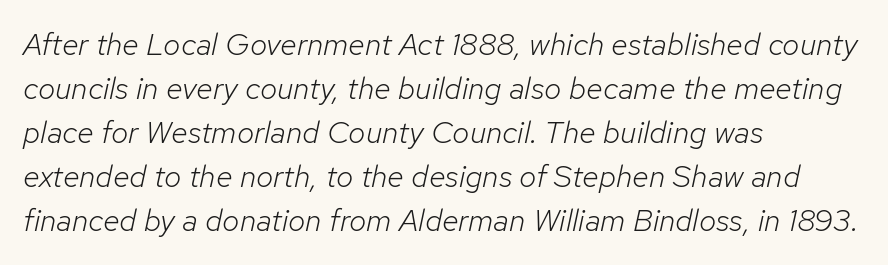
Q: Is the text bold? A: No.
Q: Is the text italic (slanted)? A: Yes, it leans right by about 12 degrees.
Q: Is the text underlined? A: No.
Q: How is the paragraph aligned? A: Left-aligned.
Q: Is the spacing between letters normal or unusually wide? A: Normal.
Q: Is the spacing between lines tight, normal or loose? A: Normal.
Q: Width (condensed, normal, or wide)? A: Normal.
Q: Stroke contrast? A: Low.
Q: x-height? A: Medium.
Q: Monospaced? A: No.
